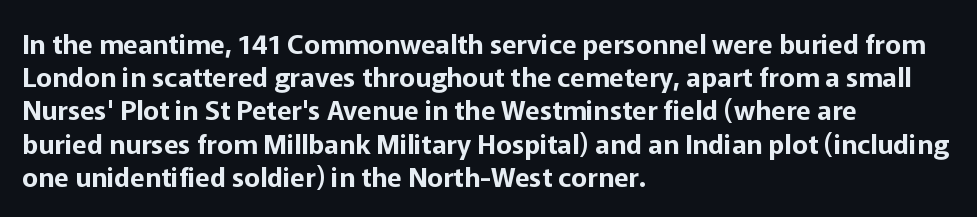
The image shows 27 px text type, upright; set left-aligned, line spacing 1.23x, normal letter spacing, not underlined.
